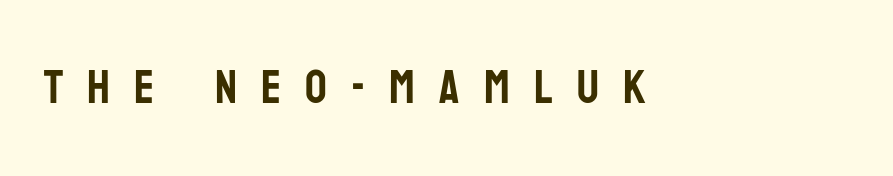
The image shows 48 px condensed sans-serif type, upright; set left-aligned, unusually wide letter spacing (+0.5 em), not underlined; low stroke contrast and a large x-height.
